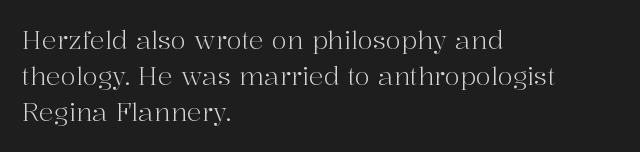
The image shows 25 px text type, upright; set left-aligned, normal line spacing (1.45x), normal letter spacing, not underlined.
